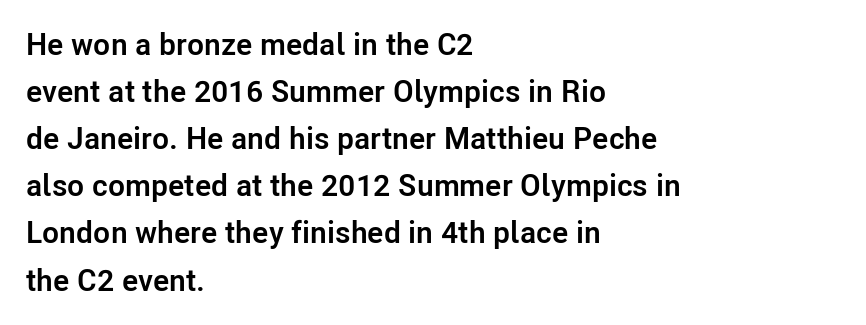
The image shows 31 px semibold sans-serif type, upright; set left-aligned, normal line spacing (1.52x), normal letter spacing, not underlined; low stroke contrast and a medium x-height.
